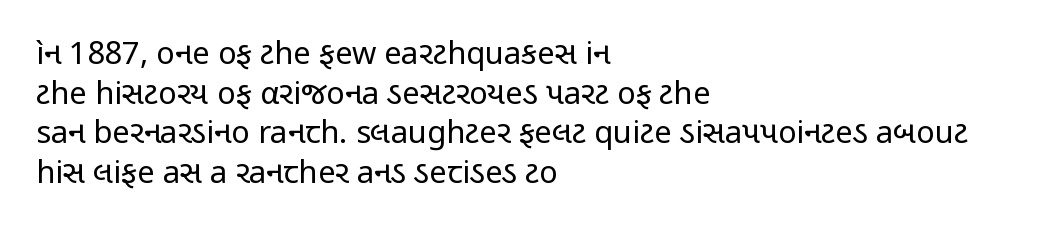
{"serif": "no", "italic": "no", "bold": "no", "weight": "regular", "width": "condensed", "stroke_contrast": "low", "x_height": "medium", "monospaced": "no", "underline": "no", "align": "left", "line_spacing": "normal", "line_spacing_ratio": 1.28, "letter_spacing": "normal", "letter_spacing_em": 0.0, "glyph_px": 31}
